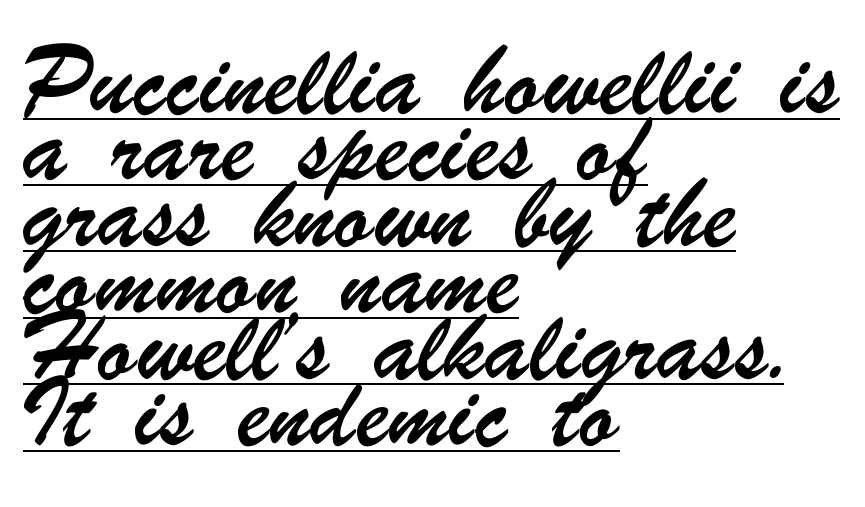
The image shows 44 px condensed sans-serif type; set left-aligned, normal line spacing (1.51x), normal letter spacing, underlined; low stroke contrast and a small x-height.
